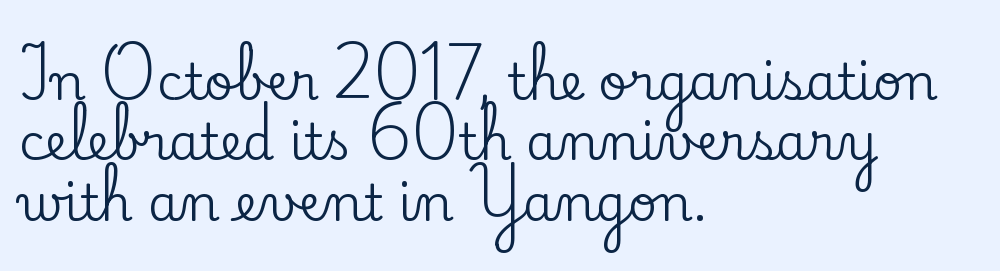
{"serif": "yes", "italic": "no", "width": "normal", "stroke_contrast": "low", "x_height": "small", "monospaced": "no", "underline": "no", "align": "left", "line_spacing_ratio": 1.21, "letter_spacing": "normal", "letter_spacing_em": 0.0, "glyph_px": 50}
